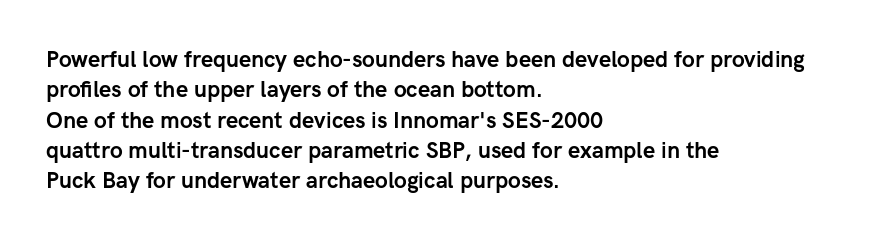
The image shows 22 px bold type, upright; set left-aligned, normal line spacing (1.38x), normal letter spacing, not underlined.
